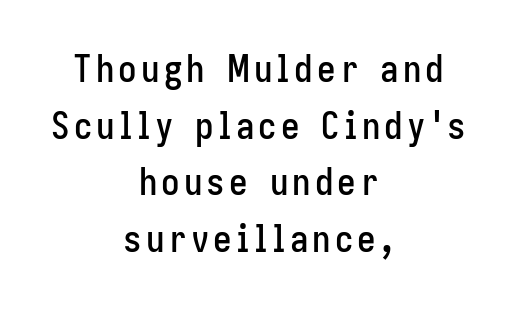
Q: Is the text italic (slanted)? A: No, it is upright.
Q: Is the typeface a serif or a sans-serif typeface? A: Sans-serif.
Q: Is the text underlined? A: No.
Q: How is the paragraph aligned? A: Centered.
Q: Is the spacing between lines tight, normal or loose? A: Normal.
Q: Width (condensed, normal, or wide)? A: Condensed.
Q: Stroke contrast? A: Low.
Q: x-height? A: Medium.
Q: Monospaced? A: No.
